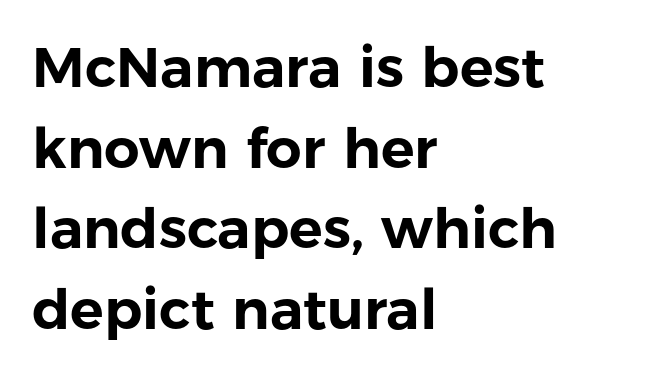
The image shows 56 px sans-serif type, upright; set left-aligned, normal line spacing (1.44x), normal letter spacing, not underlined; low stroke contrast and a medium x-height.
